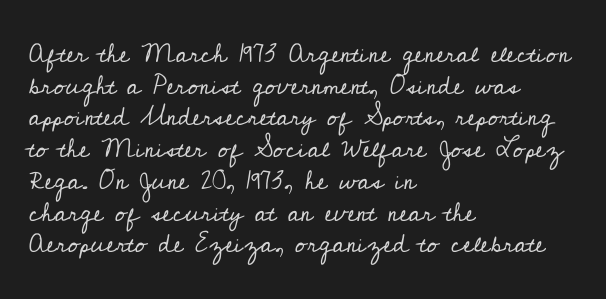
Q: Is the text bold? A: No.
Q: Is the text italic (slanted)? A: Yes.
Q: Is the text underlined? A: No.
Q: How is the paragraph aligned? A: Left-aligned.
Q: Is the spacing between letters normal or unusually wide? A: Normal.
